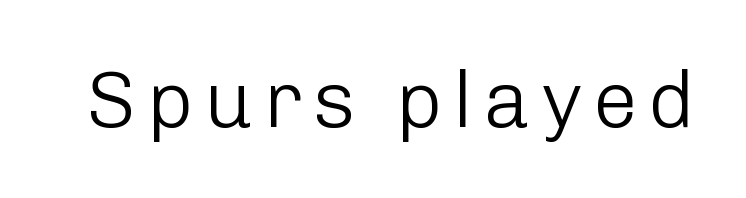
{"serif": "no", "italic": "no", "bold": "no", "weight": "light", "width": "normal", "stroke_contrast": "low", "x_height": "medium", "monospaced": "no", "underline": "no", "glyph_px": 80}
